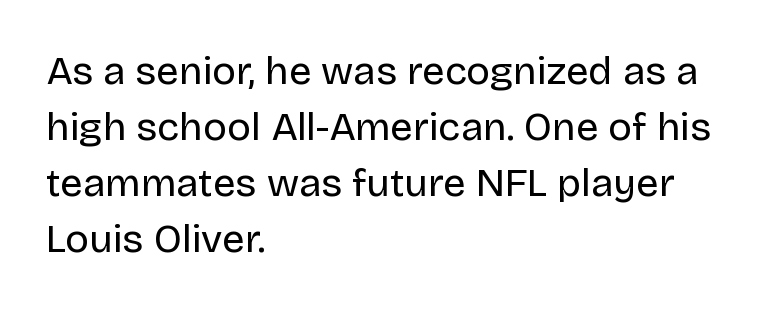
{"serif": "no", "italic": "no", "bold": "no", "weight": "regular", "width": "normal", "stroke_contrast": "low", "x_height": "large", "monospaced": "no", "underline": "no", "align": "left", "line_spacing": "normal", "line_spacing_ratio": 1.4, "letter_spacing": "normal", "letter_spacing_em": 0.0, "glyph_px": 40}
